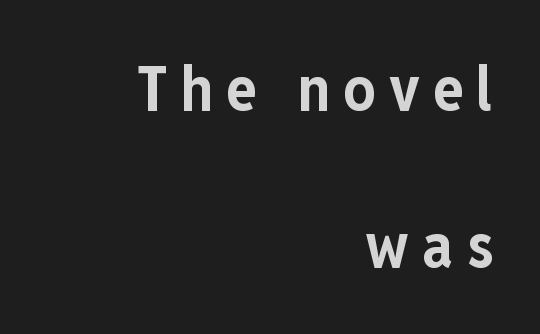
The image shows 63 px bold, condensed sans-serif type, upright; set right-aligned, loose line spacing (2.49x), unusually wide letter spacing (+0.21 em), not underlined; low stroke contrast and a medium x-height.
